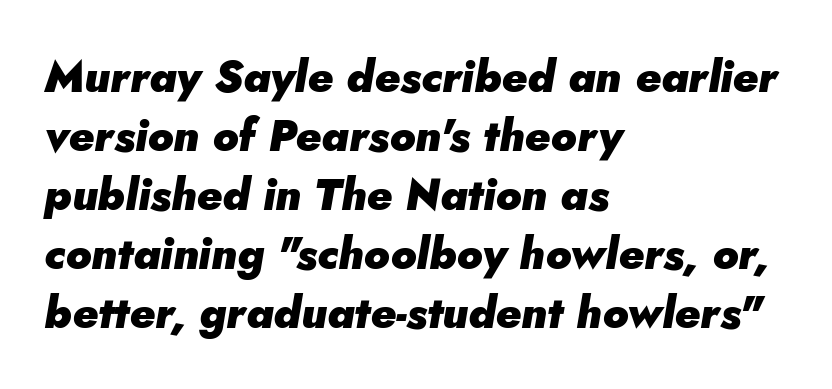
Q: Is the text bold? A: Yes.
Q: Is the text italic (slanted)? A: Yes, it leans right by about 5 degrees.
Q: Is the text underlined? A: No.
Q: How is the paragraph aligned? A: Left-aligned.
Q: Is the spacing between letters normal or unusually wide? A: Normal.
Q: Is the spacing between lines tight, normal or loose? A: Normal.
Q: Width (condensed, normal, or wide)? A: Normal.
Q: Stroke contrast? A: Low.
Q: x-height? A: Small.
Q: Monospaced? A: No.
